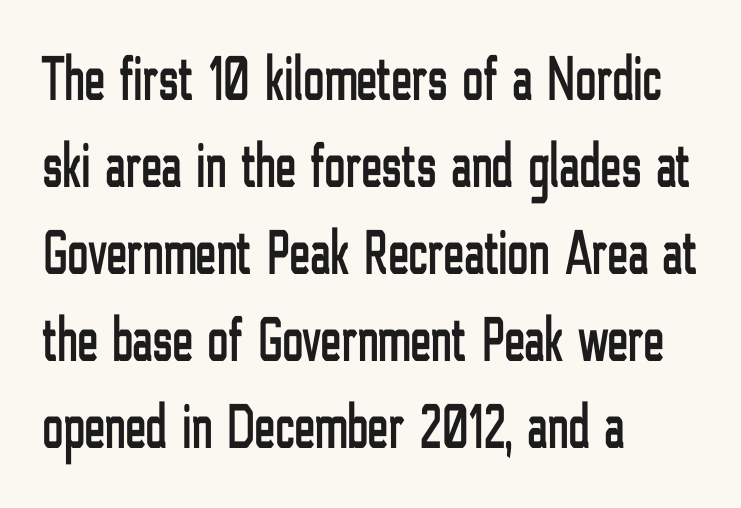
The image shows 63 px condensed sans-serif type, upright; set left-aligned, normal line spacing (1.38x), normal letter spacing, not underlined; low stroke contrast and a medium x-height.
